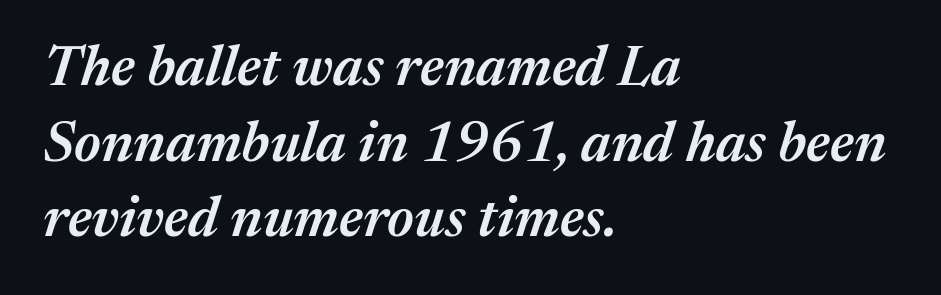
Q: Is the text bold? A: Semi-bold.
Q: Is the text italic (slanted)? A: Yes, it leans right by about 17 degrees.
Q: Is the text underlined? A: No.
Q: How is the paragraph aligned? A: Left-aligned.
Q: Is the spacing between letters normal or unusually wide? A: Normal.
Q: Is the spacing between lines tight, normal or loose? A: Normal.
Q: Width (condensed, normal, or wide)? A: Normal.
Q: Stroke contrast? A: Medium.
Q: x-height? A: Medium.
Q: Monospaced? A: No.
